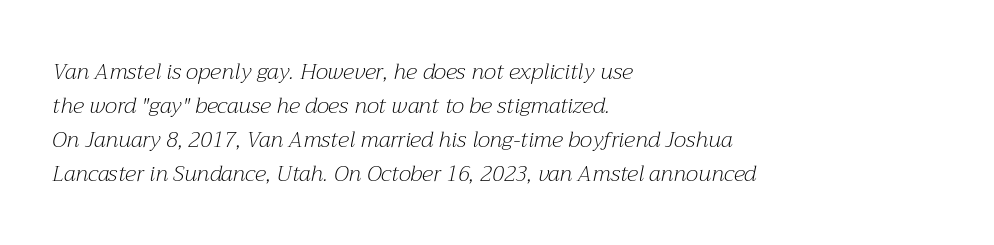
Q: Is the text bold? A: No.
Q: Is the text italic (slanted)? A: Yes, it leans right by about 12 degrees.
Q: Is the text underlined? A: No.
Q: How is the paragraph aligned? A: Left-aligned.
Q: Is the spacing between letters normal or unusually wide? A: Normal.
Q: Is the spacing between lines tight, normal or loose? A: Normal.
